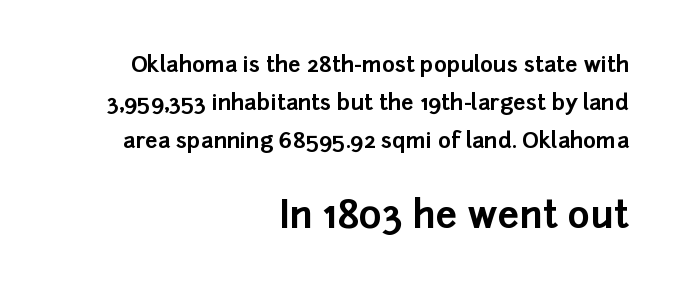
Reading down the block, your eye finds every line finishing at a fixed right position. Nope, not italic — everything's standing straight. Notice how thick the strokes are: this is what a full bold looks like. Decoration check: the copy has no underline. Caption: standard tracking, unaltered.
